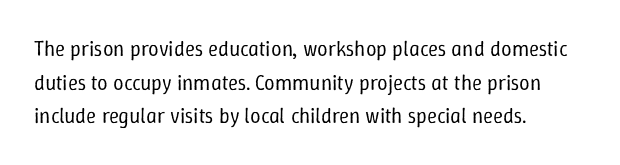
{"italic": "no", "bold": "no", "underline": "no", "align": "left", "line_spacing": "normal", "line_spacing_ratio": 1.6, "letter_spacing": "normal", "letter_spacing_em": 0.0, "glyph_px": 21}
